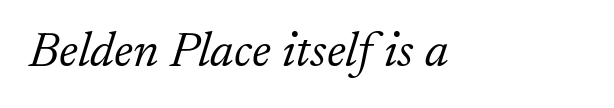
The characters display serif detailing at their extremities. The passage shown is typed in a proportional face where columns would drift. In terms of letterspacing, this is plain default setting. The text carries the slant typical of an italic or oblique font. Unmarked baselines from the first word to the last. Weight: not bold — regular or lighter.
